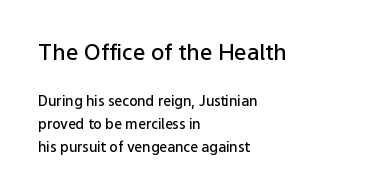
Q: Is the text bold? A: Semi-bold.
Q: Is the text italic (slanted)? A: No, it is upright.
Q: Is the text underlined? A: No.
Q: How is the paragraph aligned? A: Left-aligned.
Q: Is the spacing between letters normal or unusually wide? A: Normal.
Q: Is the spacing between lines tight, normal or loose? A: Normal.
Q: Which block of text is set in a larger size, the first (top) or the second (bottom)? A: The first (top) one.
